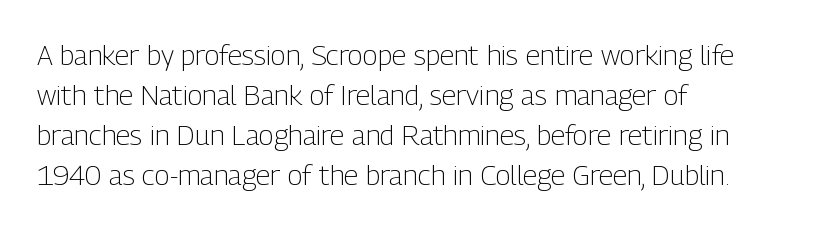
No extra ink here — the face is not bold. A typesetter would call this zero additional tracking. The specimen reads as upright at a glance. Serifs: no, the terminals of the letterforms are clean.
